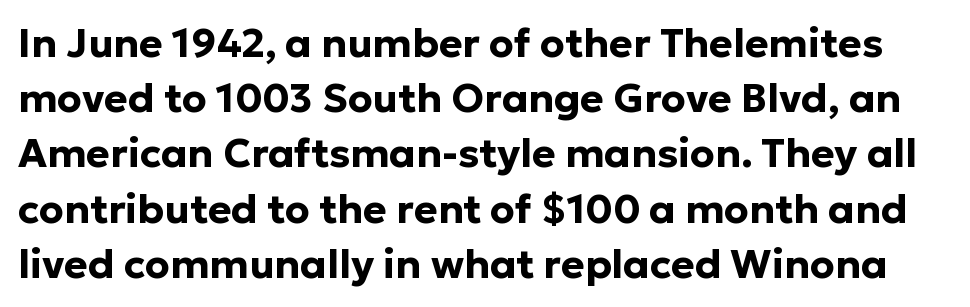
{"serif": "no", "italic": "no", "bold": "yes", "weight": "bold", "width": "normal", "stroke_contrast": "low", "x_height": "medium", "monospaced": "no", "underline": "no", "line_spacing": "normal", "line_spacing_ratio": 1.38, "letter_spacing": "normal", "letter_spacing_em": 0.0, "glyph_px": 40}
